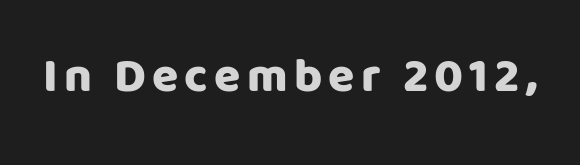
{"serif": "no", "italic": "no", "width": "normal", "stroke_contrast": "low", "x_height": "large", "monospaced": "no", "underline": "no", "glyph_px": 48}
